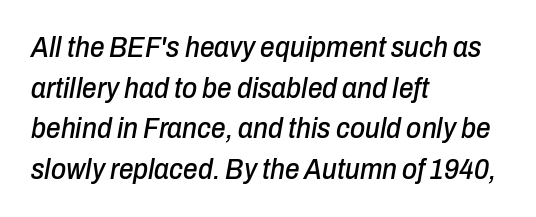
{"italic": "yes", "lean": "right", "slant_degrees": 10, "width": "condensed", "stroke_contrast": "low", "x_height": "medium", "monospaced": "no", "underline": "no", "align": "left", "line_spacing": "normal", "line_spacing_ratio": 1.4, "letter_spacing": "normal", "letter_spacing_em": 0.0, "glyph_px": 29}
